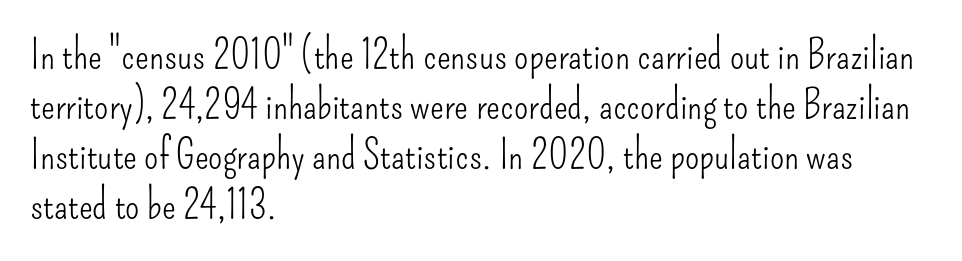
Casual observation: everything's shoved over to the left. Compared with a typical body face, this is equally light or lighter still. Proportional: the letters do not fall into vertical columns. Quick note: not italic, upright. Observe the ordinary spacing: letters are neighbours, not strangers. The gap between lines stays unmarked.
